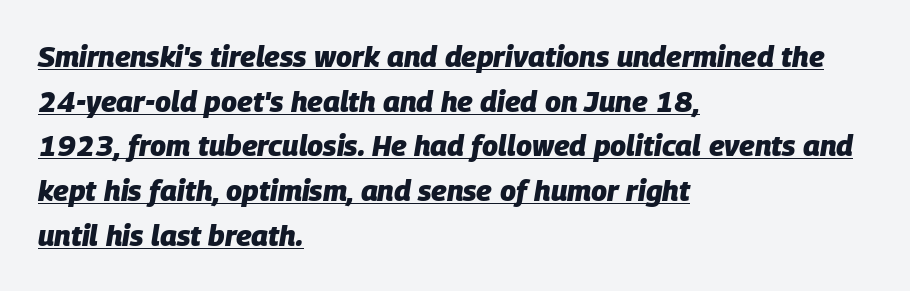
The image shows 29 px heavy type, italic (leaning right); set left-aligned, normal line spacing (1.54x), normal letter spacing, underlined; low stroke contrast and a large x-height.
